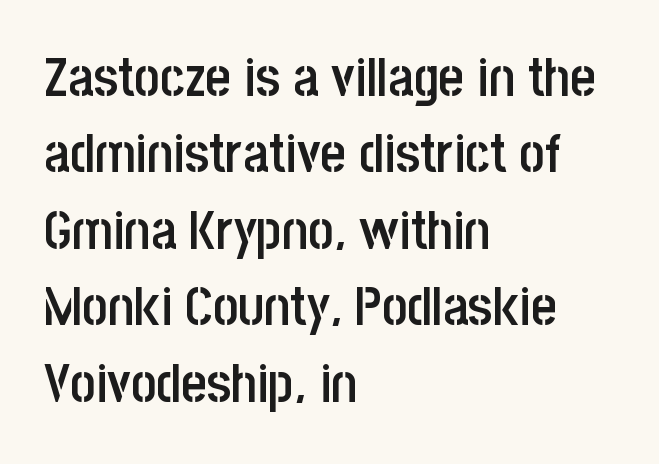
Looks like regular typesetting: each glyph gets only the width it needs. Compared with a centered layout, this one pins lines to the left instead. Beneath every word, the page is bare. These words are printed semibold, heavier than regular yet not bold. Compared with typical body copy, the letter spacing here is the same.
